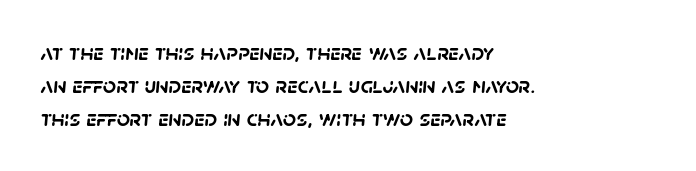
The image shows 23 px bold type; set left-aligned, normal line spacing (1.44x), normal letter spacing, not underlined.
